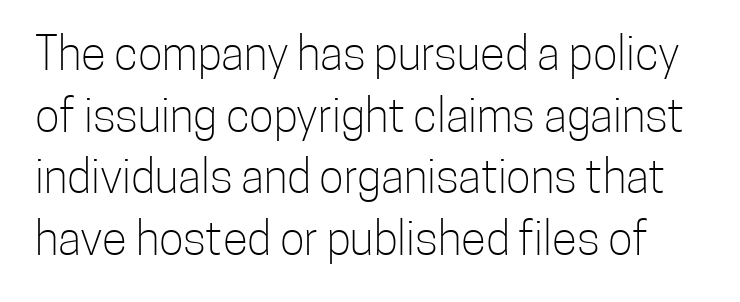
Q: Is the text bold? A: No.
Q: Is the text italic (slanted)? A: No, it is upright.
Q: Is the typeface a serif or a sans-serif typeface? A: Sans-serif.
Q: Is the text underlined? A: No.
Q: Is the spacing between letters normal or unusually wide? A: Normal.
Q: Is the spacing between lines tight, normal or loose? A: Normal.
Q: Width (condensed, normal, or wide)? A: Condensed.
Q: Stroke contrast? A: Low.
Q: x-height? A: Medium.
Q: Monospaced? A: No.
